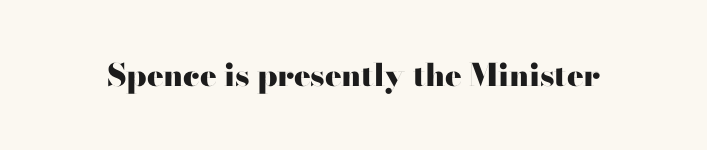
These lines are rendered in a variable-pitch font. Nobody drew a line under any word here. In terms of letterform style, serifs are entirely absent. This sample uses an upright cut, with every glyph sitting square on the baseline.
